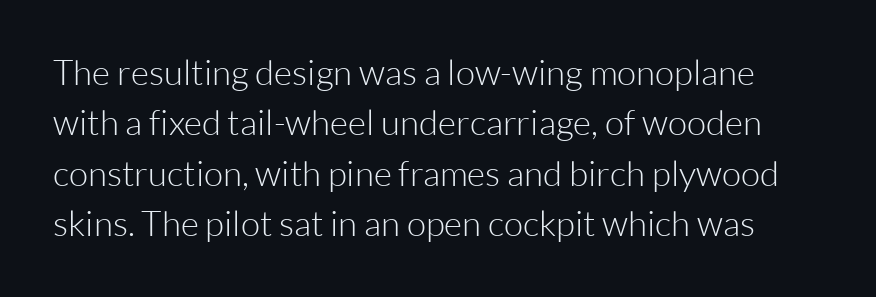
{"serif": "no", "italic": "no", "bold": "no", "weight": "light", "width": "normal", "stroke_contrast": "low", "x_height": "medium", "monospaced": "no", "underline": "no", "line_spacing": "normal", "line_spacing_ratio": 1.44, "letter_spacing": "normal", "letter_spacing_em": 0.0, "glyph_px": 35}
